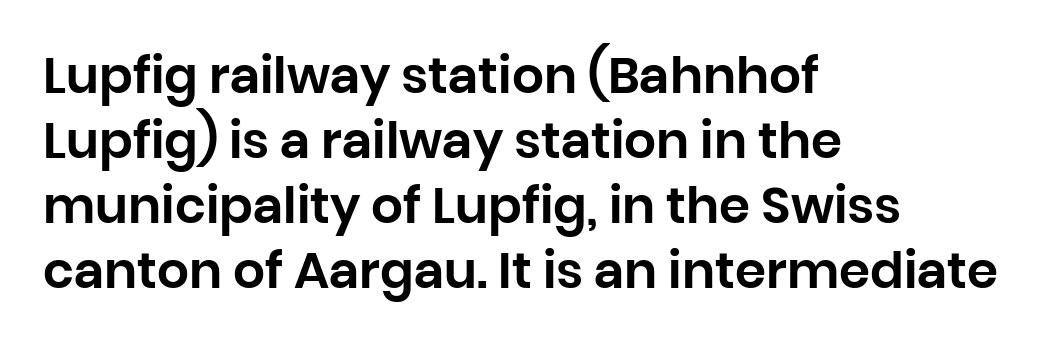
Q: Is the text italic (slanted)? A: No, it is upright.
Q: Is the typeface a serif or a sans-serif typeface? A: Sans-serif.
Q: Is the text underlined? A: No.
Q: How is the paragraph aligned? A: Left-aligned.
Q: Is the spacing between letters normal or unusually wide? A: Normal.
Q: Is the spacing between lines tight, normal or loose? A: Normal.
Q: Width (condensed, normal, or wide)? A: Normal.
Q: Stroke contrast? A: Low.
Q: x-height? A: Large.
Q: Monospaced? A: No.
